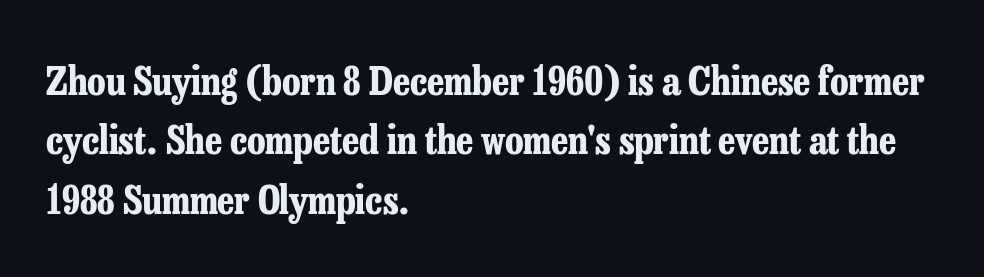
When letters stand straight like this, we call the style roman or upright. These lines are rendered in a variable-pitch font. The space between consecutive lines is moderate. The text was rendered using a seriffed face with decorative stroke endings. Does extra space separate the letters? No, they use regular spacing.
